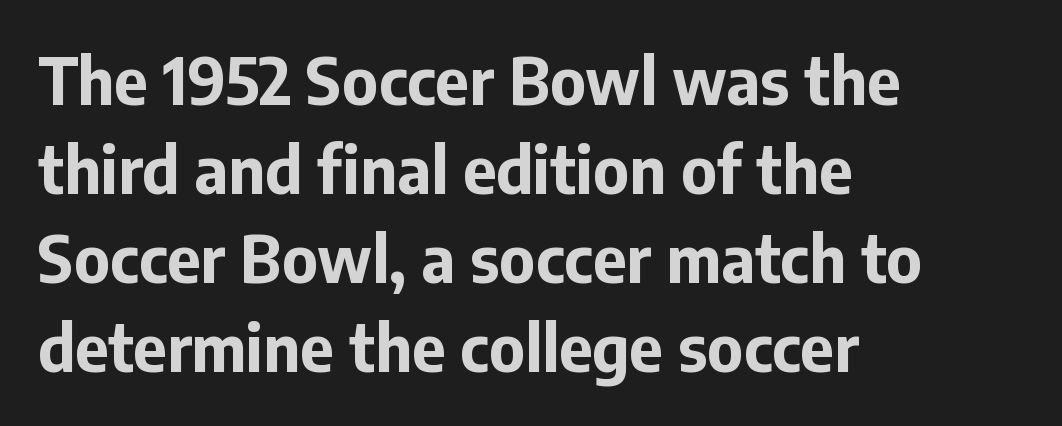
{"serif": "no", "italic": "no", "bold": "yes", "weight": "bold", "width": "normal", "stroke_contrast": "low", "x_height": "medium", "monospaced": "no", "underline": "no", "align": "left", "line_spacing": "normal", "line_spacing_ratio": 1.37, "letter_spacing": "normal", "letter_spacing_em": 0.0, "glyph_px": 65}
